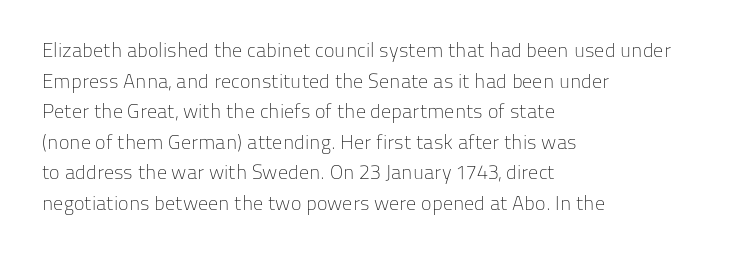
If you drew a line through each stem, it would be perfectly vertical. Students, observe: this is what conventionally led text looks like. Alignment: flush left. Decoration check: the copy has no underline.
